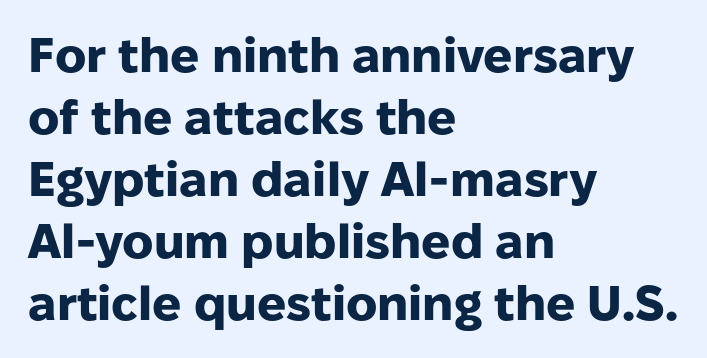
Q: Is the text bold? A: Yes.
Q: Is the text italic (slanted)? A: No, it is upright.
Q: Is the typeface a serif or a sans-serif typeface? A: Sans-serif.
Q: Is the text underlined? A: No.
Q: How is the paragraph aligned? A: Left-aligned.
Q: Is the spacing between letters normal or unusually wide? A: Normal.
Q: Is the spacing between lines tight, normal or loose? A: Normal.
Q: Width (condensed, normal, or wide)? A: Normal.
Q: Stroke contrast? A: Low.
Q: x-height? A: Medium.
Q: Monospaced? A: No.
